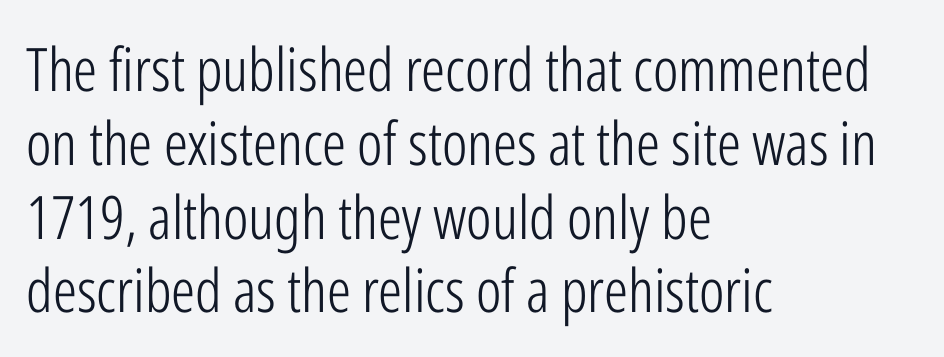
Q: Is the text bold? A: No.
Q: Is the text italic (slanted)? A: No, it is upright.
Q: Is the typeface a serif or a sans-serif typeface? A: Sans-serif.
Q: Is the text underlined? A: No.
Q: How is the paragraph aligned? A: Left-aligned.
Q: Is the spacing between letters normal or unusually wide? A: Normal.
Q: Width (condensed, normal, or wide)? A: Condensed.
Q: Stroke contrast? A: Low.
Q: x-height? A: Medium.
Q: Monospaced? A: No.
